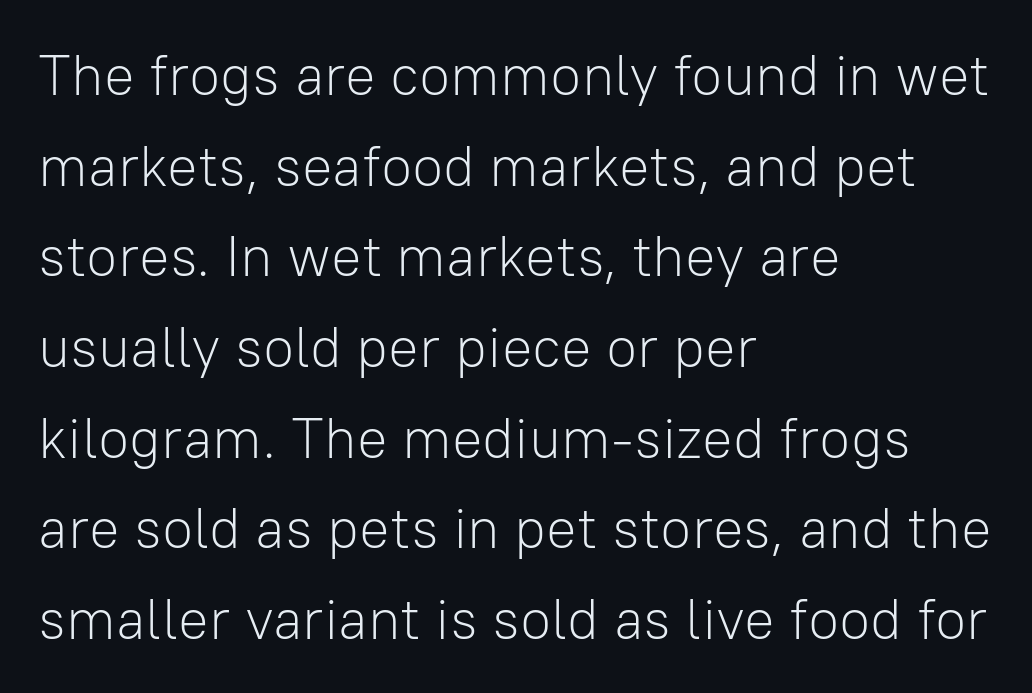
{"serif": "no", "italic": "no", "bold": "no", "weight": "light", "width": "normal", "stroke_contrast": "low", "x_height": "medium", "monospaced": "no", "underline": "no", "align": "left", "line_spacing": "normal", "line_spacing_ratio": 1.59, "letter_spacing": "normal", "letter_spacing_em": 0.0, "glyph_px": 57}
